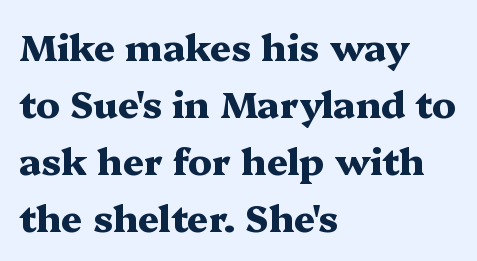
The image shows 37 px heavy, wide serif type, upright; set left-aligned, normal line spacing (1.54x), normal letter spacing, not underlined; medium stroke contrast and a medium x-height.
